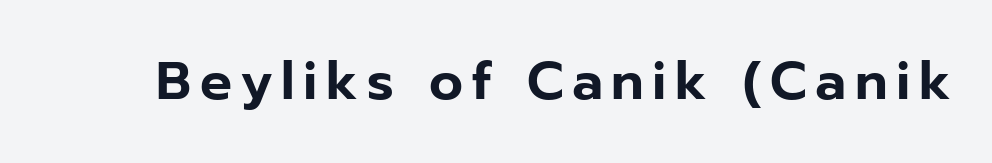
Nothing sits at the stroke ends, so this counts as sans-serif. Unlike italic type, these characters show no tilt at all. The foot of each line stays bare and open. Looks like regular typesetting: each glyph gets only the width it needs.
